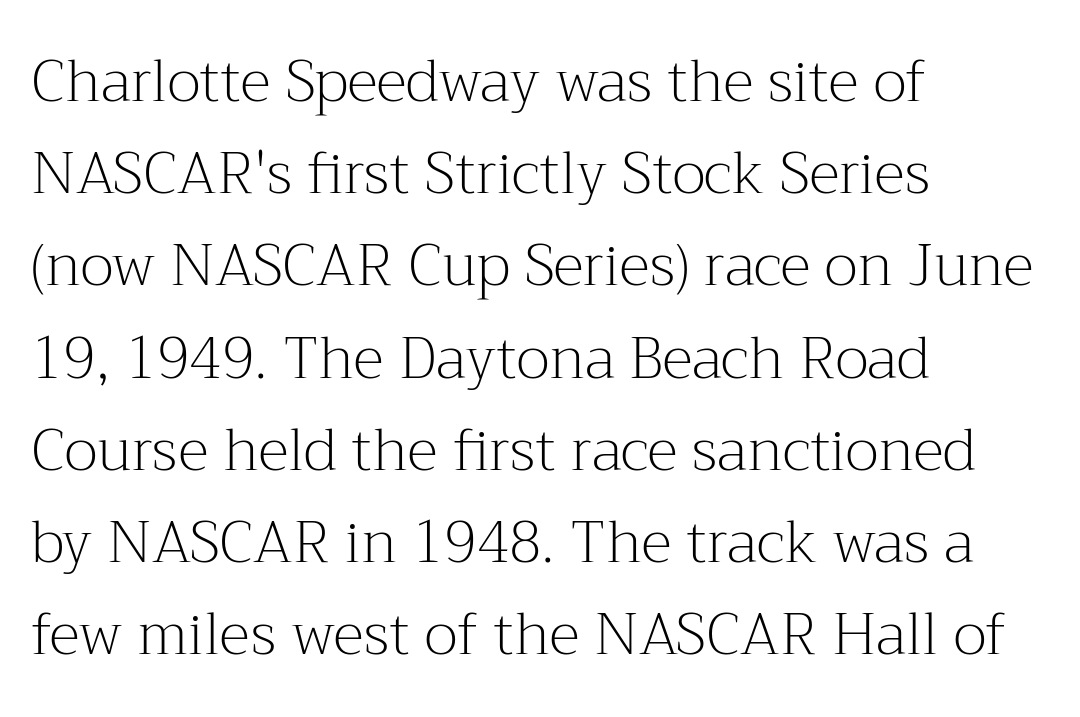
Q: Is the text bold? A: No.
Q: Is the text italic (slanted)? A: No, it is upright.
Q: Is the typeface a serif or a sans-serif typeface? A: Serif.
Q: Is the text underlined? A: No.
Q: How is the paragraph aligned? A: Left-aligned.
Q: Is the spacing between letters normal or unusually wide? A: Normal.
Q: Is the spacing between lines tight, normal or loose? A: Normal.
Q: Width (condensed, normal, or wide)? A: Normal.
Q: Stroke contrast? A: Medium.
Q: x-height? A: Medium.
Q: Monospaced? A: No.
